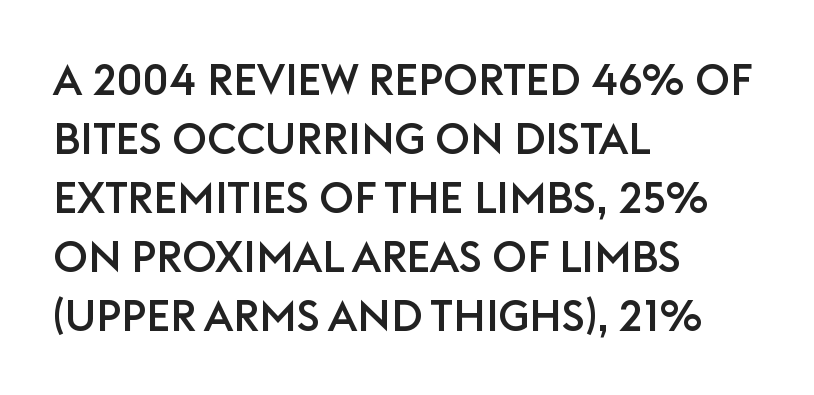
The image shows 43 px sans-serif type, upright; set left-aligned, normal line spacing (1.37x), normal letter spacing, not underlined; low stroke contrast and a large x-height.
